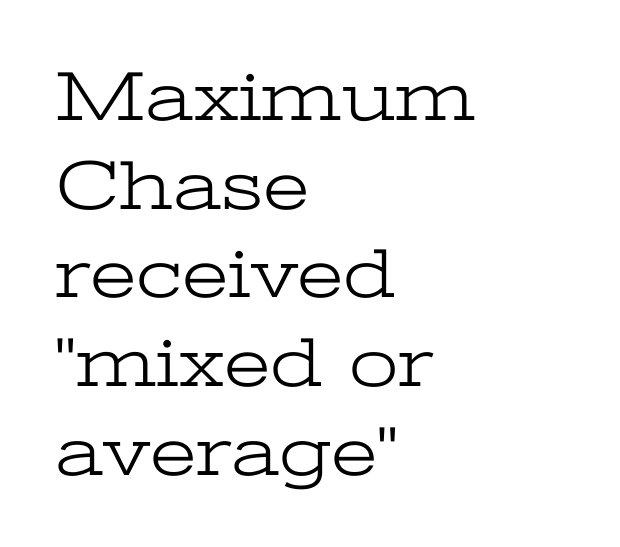
Q: Is the text bold? A: No.
Q: Is the text italic (slanted)? A: No, it is upright.
Q: Is the typeface a serif or a sans-serif typeface? A: Serif.
Q: Is the text underlined? A: No.
Q: How is the paragraph aligned? A: Left-aligned.
Q: Is the spacing between letters normal or unusually wide? A: Normal.
Q: Is the spacing between lines tight, normal or loose? A: Normal.
Q: Width (condensed, normal, or wide)? A: Wide.
Q: Stroke contrast? A: Low.
Q: x-height? A: Medium.
Q: Monospaced? A: No.
